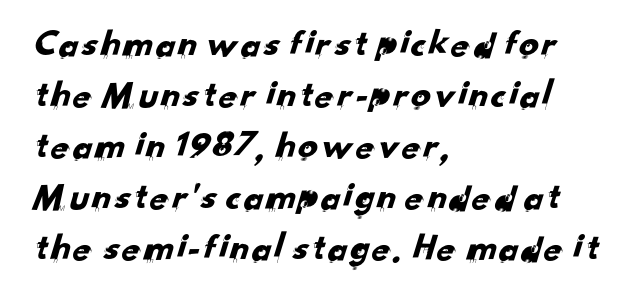
Q: Is the typeface a serif or a sans-serif typeface? A: Sans-serif.
Q: Is the text underlined? A: No.
Q: How is the paragraph aligned? A: Left-aligned.
Q: Is the spacing between letters normal or unusually wide? A: Normal.
Q: Is the spacing between lines tight, normal or loose? A: Normal.
Q: Width (condensed, normal, or wide)? A: Normal.
Q: Stroke contrast? A: Low.
Q: x-height? A: Small.
Q: Monospaced? A: No.
